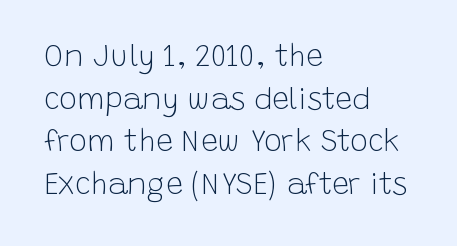
The image shows 30 px light sans-serif type, upright; set left-aligned, normal line spacing (1.42x), normal letter spacing, not underlined; low stroke contrast and a large x-height.
